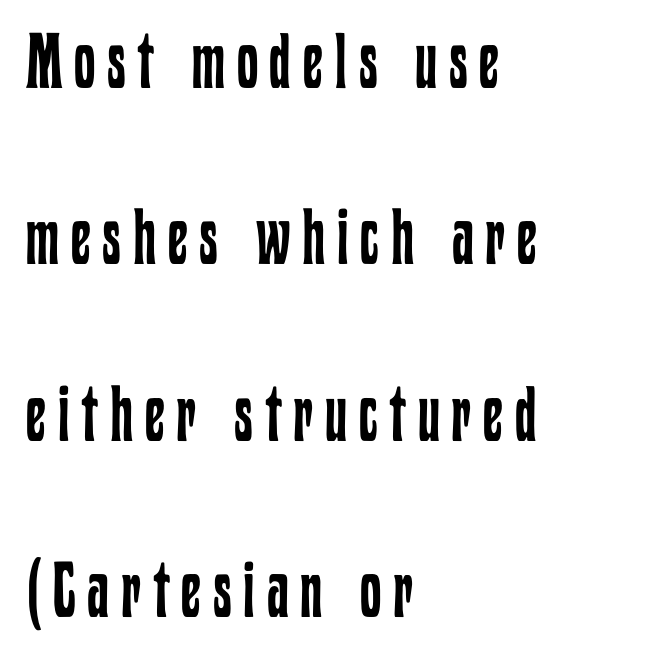
{"italic": "no", "bold": "no", "weight": "regular", "width": "condensed", "stroke_contrast": "low", "x_height": "medium", "monospaced": "no", "underline": "no", "align": "left", "line_spacing": "loose", "line_spacing_ratio": 2.29, "glyph_px": 77}
